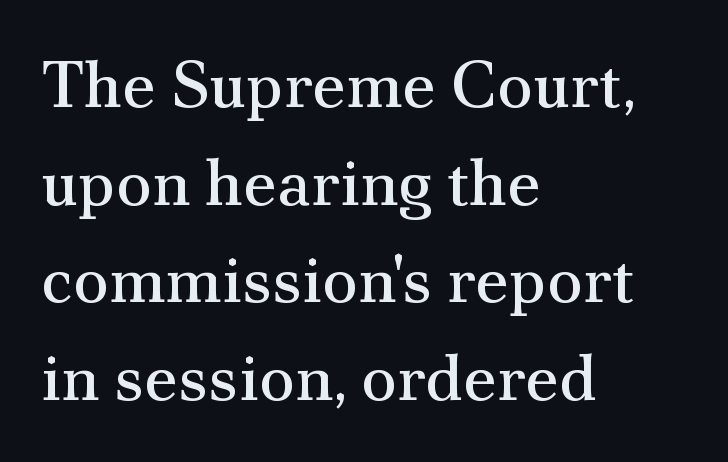
Q: Is the text bold? A: No.
Q: Is the text italic (slanted)? A: No, it is upright.
Q: Is the typeface a serif or a sans-serif typeface? A: Serif.
Q: Is the text underlined? A: No.
Q: How is the paragraph aligned? A: Left-aligned.
Q: Is the spacing between letters normal or unusually wide? A: Normal.
Q: Is the spacing between lines tight, normal or loose? A: Normal.
Q: Width (condensed, normal, or wide)? A: Normal.
Q: Stroke contrast? A: Medium.
Q: x-height? A: Small.
Q: Monospaced? A: No.
